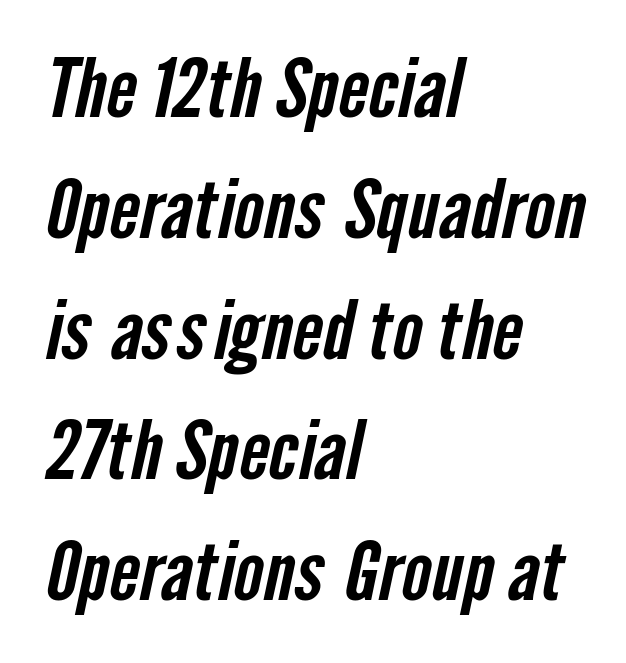
{"serif": "no", "width": "condensed", "stroke_contrast": "low", "x_height": "medium", "monospaced": "no", "underline": "no", "align": "left", "line_spacing": "normal", "line_spacing_ratio": 1.51, "letter_spacing": "normal", "letter_spacing_em": 0.0, "glyph_px": 80}
